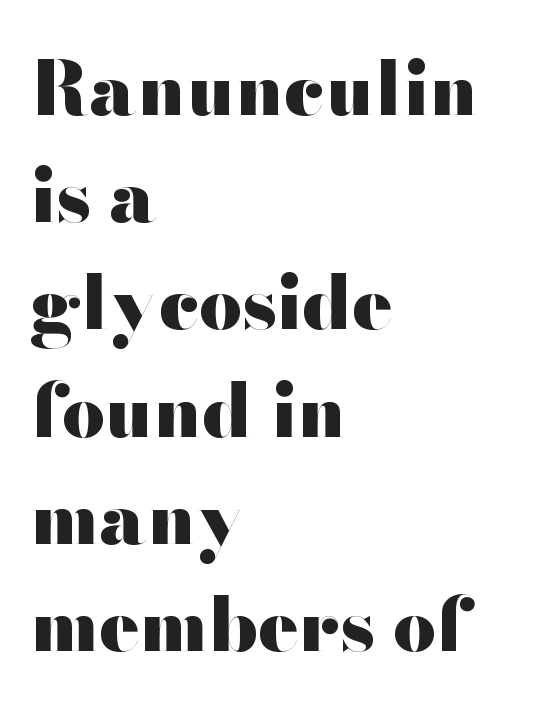
Line starts are locked; line ends wander. The font family rendered here belongs to the sans-serif group. Notice how the stems are strictly vertical — no italics here. The letters advance in unequal steps, a hallmark of proportional type. Short note: letters normally spaced. Each glyph is drawn with heavy, bold strokes.
